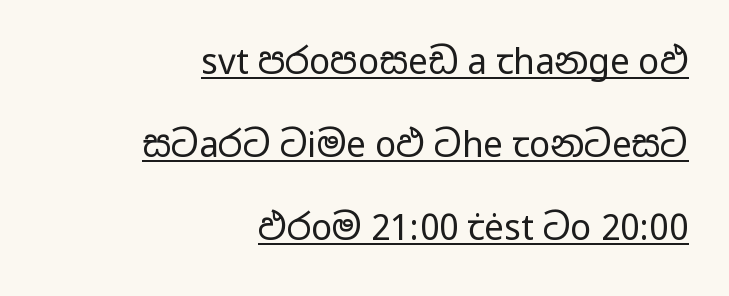
The image shows 35 px regular-weight, wide sans-serif type, upright; set right-aligned, loose line spacing (2.37x), normal letter spacing, underlined; low stroke contrast and a medium x-height.
